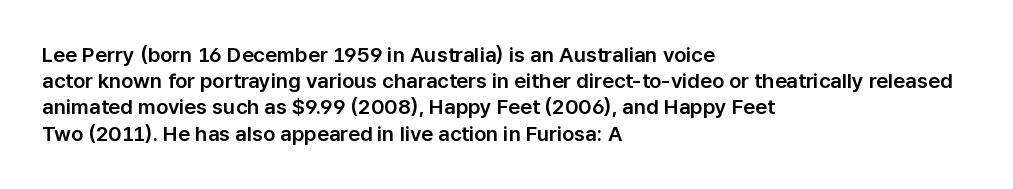
{"italic": "no", "underline": "no", "align": "left", "line_spacing": "normal", "line_spacing_ratio": 1.25, "letter_spacing": "normal", "letter_spacing_em": 0.0, "glyph_px": 21}
